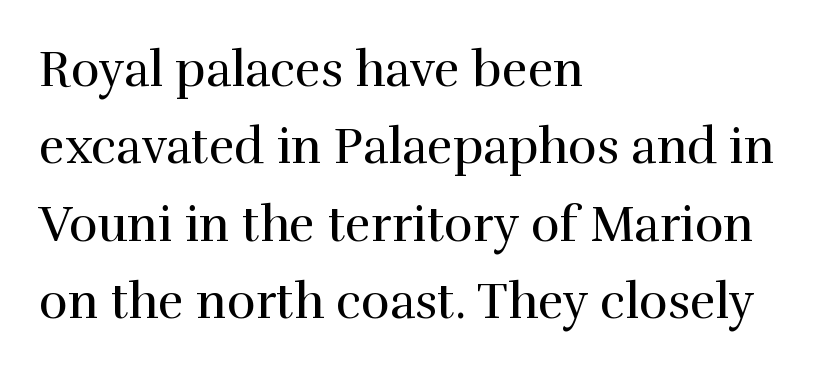
The image shows 49 px regular-weight serif type, upright; set left-aligned, normal line spacing (1.58x), normal letter spacing, not underlined; a medium x-height.
